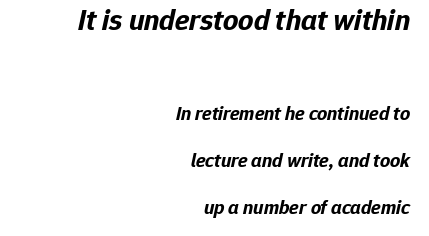
All the whitespace from short lines collects on the left. Leading: increased. Caption: standard tracking, unaltered. Varying glyph widths throughout — classic text-font behaviour. Bare-footed words on every line. The first block has been scaled up relative to the second.
